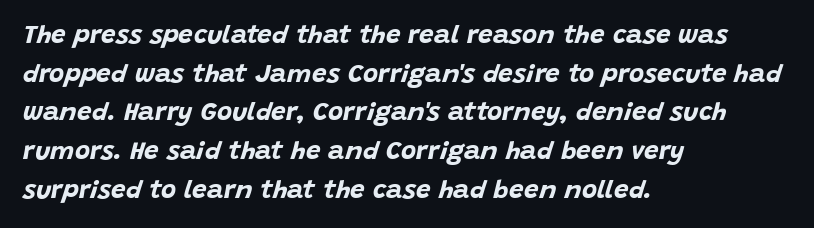
The type is set solid horizontally, with unmodified tracking. How heavy is the stroke? Heavy — this is a bold. The compositor pushed each line to the left boundary. If you measured baseline to baseline, you'd find a middling distance. The zone under the glyphs is completely vacant.
